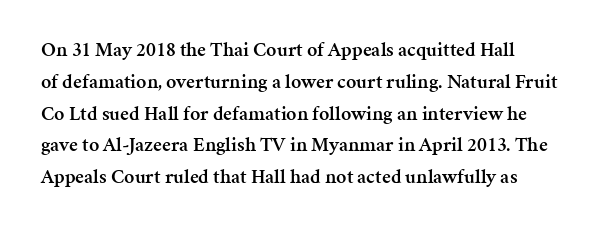
Q: Is the text bold? A: Semi-bold.
Q: Is the text italic (slanted)? A: No, it is upright.
Q: Is the text underlined? A: No.
Q: Is the spacing between letters normal or unusually wide? A: Normal.
Q: Is the spacing between lines tight, normal or loose? A: Normal.
